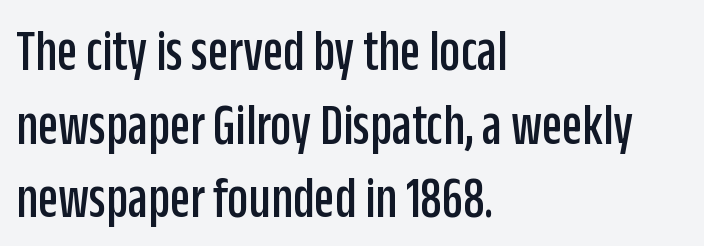
Q: Is the text italic (slanted)? A: No, it is upright.
Q: Is the typeface a serif or a sans-serif typeface? A: Sans-serif.
Q: Is the text underlined? A: No.
Q: How is the paragraph aligned? A: Left-aligned.
Q: Is the spacing between letters normal or unusually wide? A: Normal.
Q: Is the spacing between lines tight, normal or loose? A: Normal.
Q: Width (condensed, normal, or wide)? A: Condensed.
Q: Stroke contrast? A: Low.
Q: x-height? A: Large.
Q: Monospaced? A: No.
